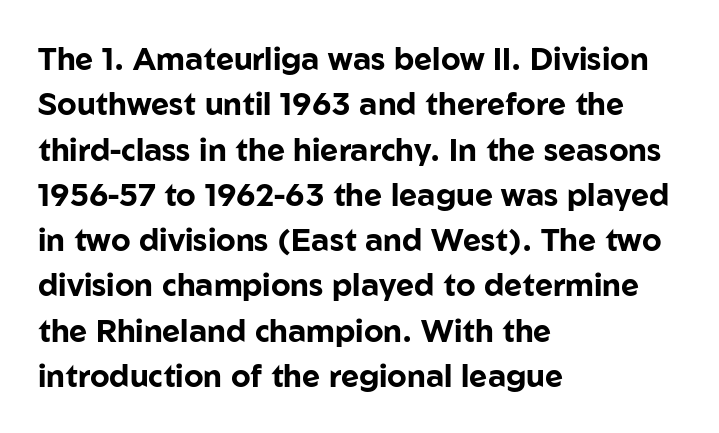
{"serif": "no", "italic": "no", "bold": "yes", "weight": "bold", "width": "normal", "stroke_contrast": "low", "x_height": "medium", "monospaced": "no", "underline": "no", "align": "left", "line_spacing": "normal", "line_spacing_ratio": 1.46, "letter_spacing": "normal", "letter_spacing_em": 0.0, "glyph_px": 31}
